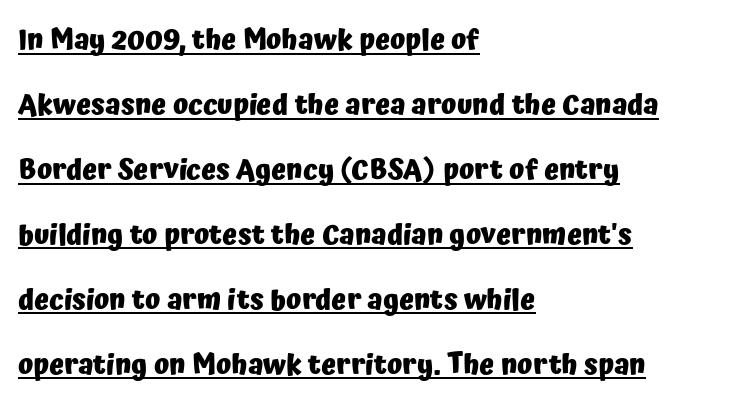
The image shows 28 px heavy sans-serif type, upright; set left-aligned, loose line spacing (2.32x), normal letter spacing, underlined; low stroke contrast and a medium x-height.
